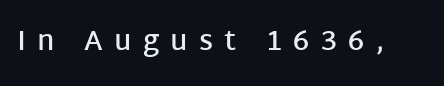
{"serif": "no", "italic": "no", "bold": "semi", "weight": "semibold", "width": "normal", "stroke_contrast": "low", "x_height": "large", "monospaced": "no", "underline": "no", "letter_spacing": "wide", "letter_spacing_em": 0.4, "glyph_px": 28}
